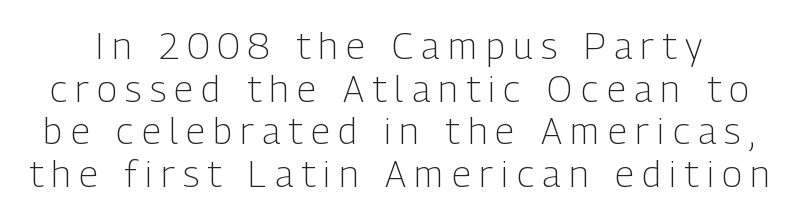
{"serif": "no", "italic": "no", "bold": "no", "weight": "light", "width": "condensed", "stroke_contrast": "low", "x_height": "medium", "monospaced": "no", "underline": "no", "line_spacing": "tight", "line_spacing_ratio": 1.15, "letter_spacing": "wide", "letter_spacing_em": 0.23, "glyph_px": 37}
